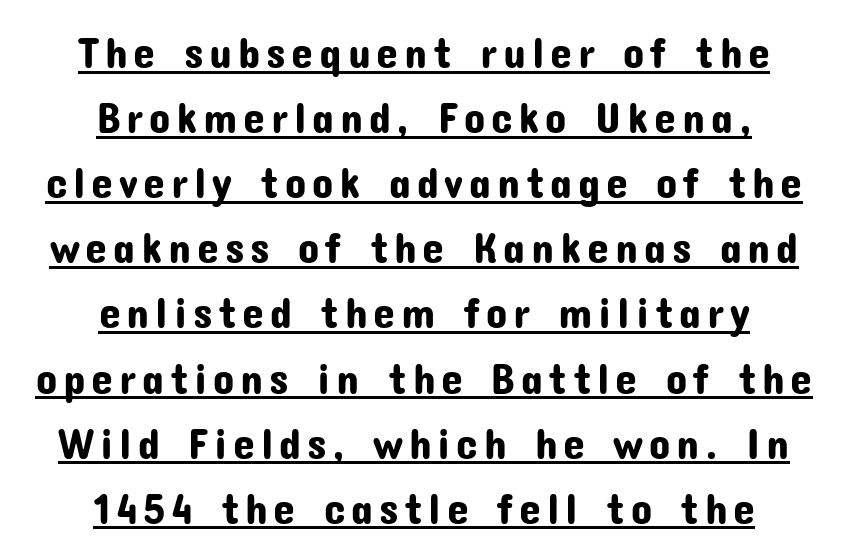
Q: Is the text italic (slanted)? A: No, it is upright.
Q: Is the typeface a serif or a sans-serif typeface? A: Sans-serif.
Q: Is the text underlined? A: Yes.
Q: How is the paragraph aligned? A: Centered.
Q: Is the spacing between lines tight, normal or loose? A: Normal.
Q: Width (condensed, normal, or wide)? A: Normal.
Q: Stroke contrast? A: Low.
Q: x-height? A: Medium.
Q: Monospaced? A: No.
